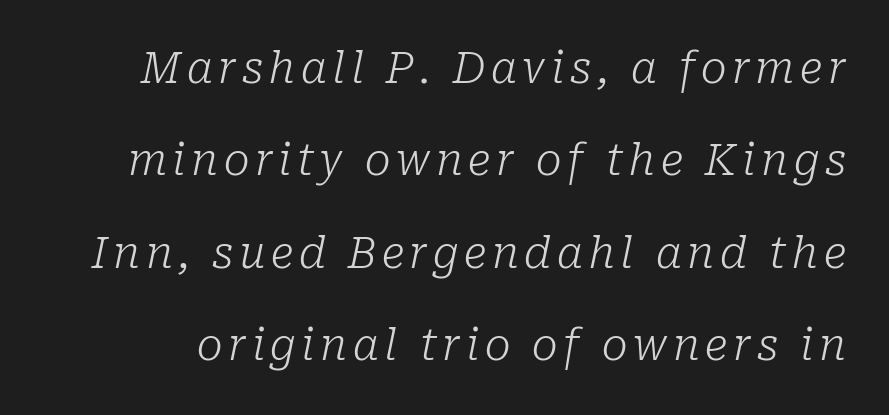
The image shows 43 px light serif type, italic (leaning right); set loose line spacing (2.15x), not underlined; low stroke contrast and a medium x-height.
